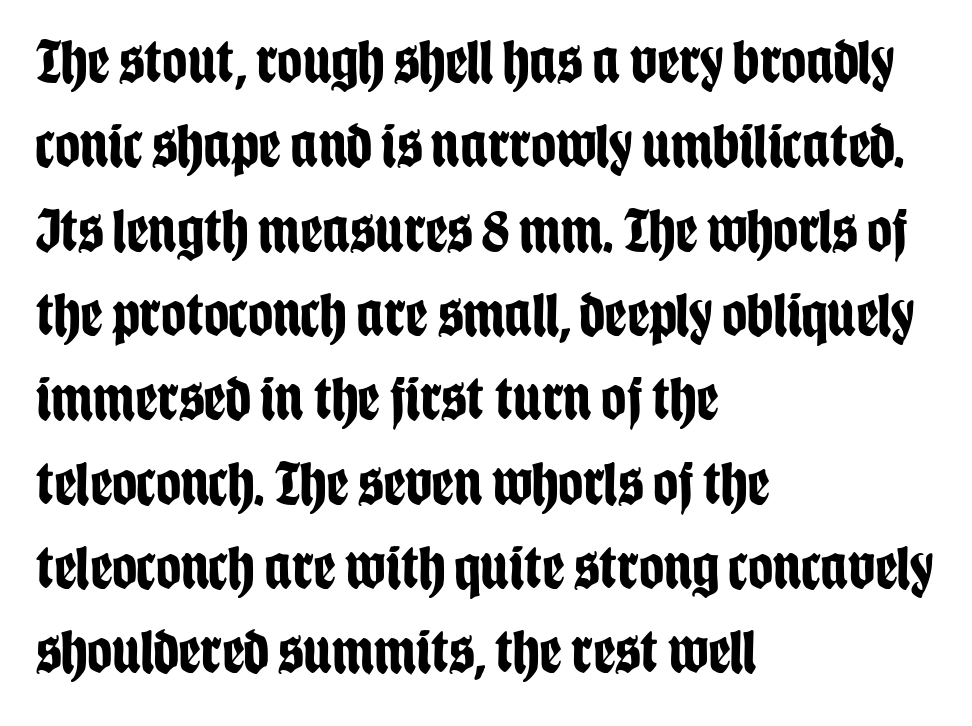
Q: Is the text bold? A: Yes.
Q: Is the text italic (slanted)? A: No, it is upright.
Q: Is the typeface a serif or a sans-serif typeface? A: Sans-serif.
Q: Is the text underlined? A: No.
Q: How is the paragraph aligned? A: Left-aligned.
Q: Is the spacing between letters normal or unusually wide? A: Normal.
Q: Is the spacing between lines tight, normal or loose? A: Normal.
Q: Width (condensed, normal, or wide)? A: Condensed.
Q: Stroke contrast? A: Low.
Q: x-height? A: Large.
Q: Monospaced? A: No.
